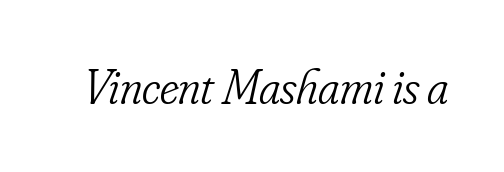
{"serif": "yes", "italic": "yes", "lean": "right", "slant_degrees": 16, "bold": "no", "weight": "light", "width": "condensed", "stroke_contrast": "low", "x_height": "small", "monospaced": "no", "underline": "no", "letter_spacing": "normal", "letter_spacing_em": 0.0, "glyph_px": 50}
